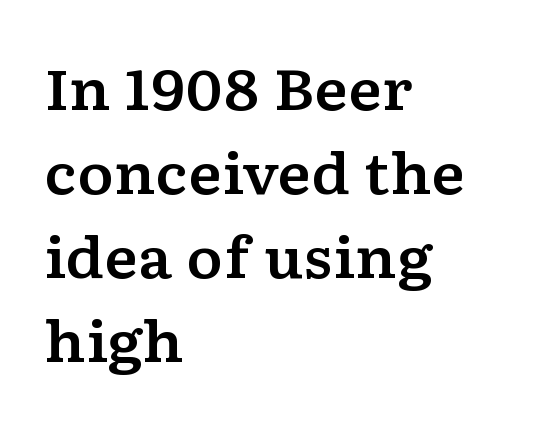
Proportional: the letters do not fall into vertical columns. Notice how the stems are strictly vertical — no italics here. The rows are spaced the way most documents space them. Has an underline been added? It has not.
